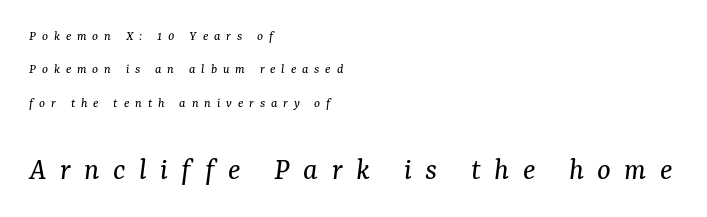
The second block has been scaled up relative to the first. These lines are rendered in a variable-pitch font. These lines have a slow, spaced-out rhythm from letter to letter. The specimen reads as italic at a glance. No heavy texture on the line: the type isn't bold.
